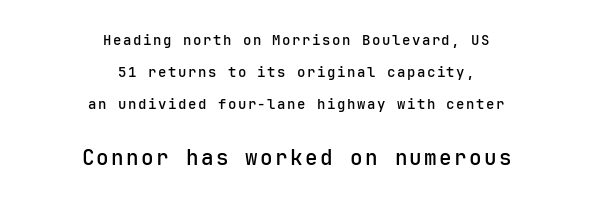
{"italic": "no", "bold": "semi", "underline": "no", "align": "center", "line_spacing": "loose", "line_spacing_ratio": 2.28, "larger_block": "second", "size_ratio": 1.5, "glyph_px": 21}
